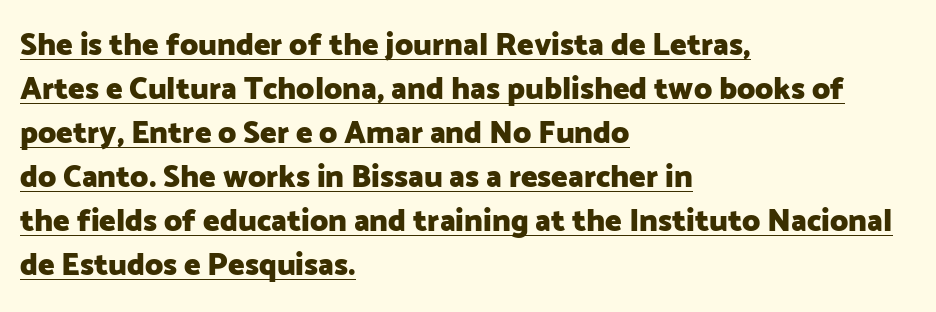
{"serif": "no", "italic": "no", "bold": "yes", "weight": "heavy", "width": "normal", "stroke_contrast": "low", "x_height": "medium", "monospaced": "no", "underline": "yes", "align": "left", "line_spacing": "normal", "line_spacing_ratio": 1.42, "letter_spacing": "normal", "letter_spacing_em": 0.0, "glyph_px": 31}
